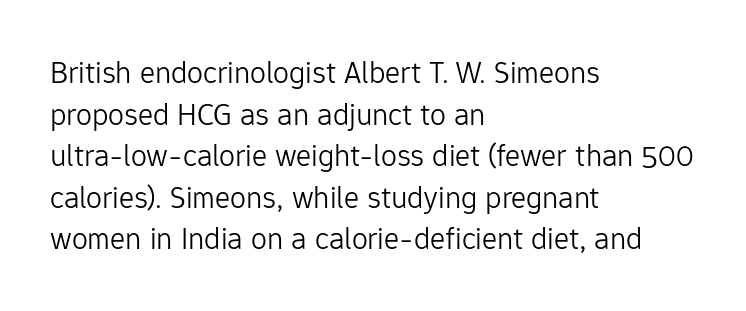
The image shows 32 px light sans-serif type, upright; set left-aligned, normal line spacing (1.3x), normal letter spacing, not underlined; low stroke contrast and a medium x-height.
